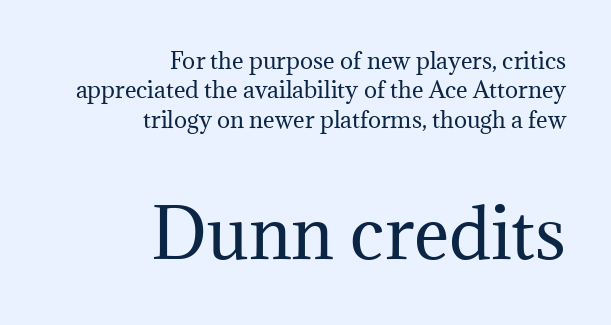
Q: Is the text bold? A: No.
Q: Is the text italic (slanted)? A: No, it is upright.
Q: Is the typeface a serif or a sans-serif typeface? A: Serif.
Q: Is the text underlined? A: No.
Q: How is the paragraph aligned? A: Right-aligned.
Q: Is the spacing between letters normal or unusually wide? A: Normal.
Q: Is the spacing between lines tight, normal or loose? A: Normal.
Q: Which block of text is set in a larger size, the first (top) or the second (bottom)? A: The second (bottom) one.
Q: Width (condensed, normal, or wide)? A: Normal.
Q: Stroke contrast? A: Medium.
Q: x-height? A: Medium.
Q: Monospaced? A: No.
